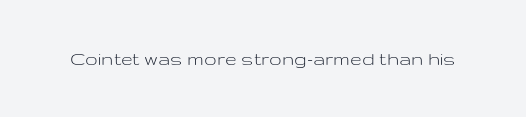
The passage shown is not underscored anywhere. The font's upright variant was chosen for this text. Stems here are at most as thick as an everyday book face. Observe the ordinary spacing: letters are neighbours, not strangers.
